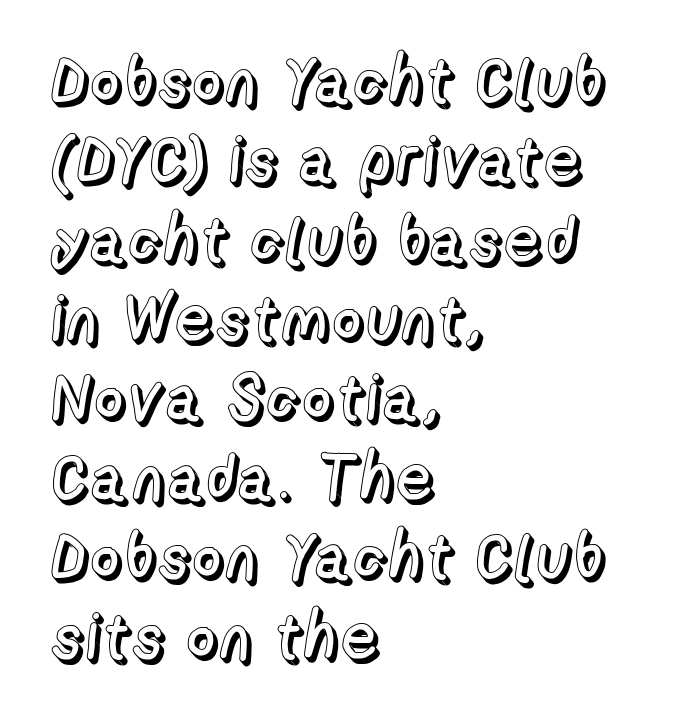
The image shows 64 px text type; set left-aligned, line spacing 1.24x, normal letter spacing, not underlined; a medium x-height.
